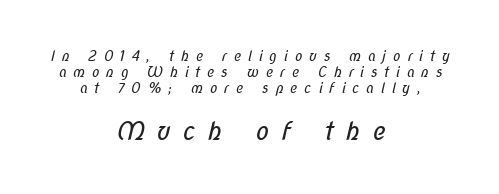
The image shows 25 px text type; set centered, line spacing 1.16x, unusually wide letter spacing (+0.47 em), not underlined; the second (bottom) block is 1.79x larger.
